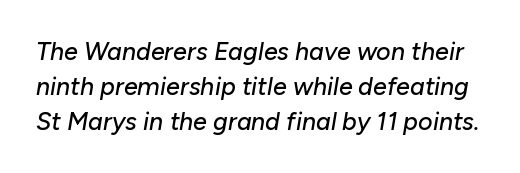
Students, observe: this is what conventionally led text looks like. There is no visible air inserted between adjacent glyphs. Style check: oblique. Descenders hang freely into open space.
